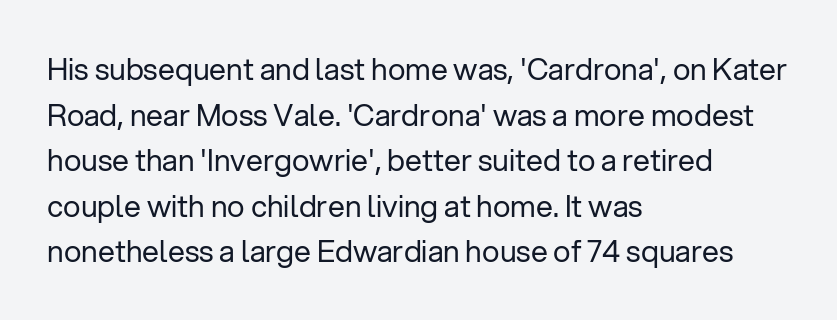
{"serif": "no", "italic": "no", "bold": "no", "weight": "regular", "width": "normal", "stroke_contrast": "low", "x_height": "medium", "monospaced": "no", "underline": "no", "align": "left", "line_spacing": "normal", "line_spacing_ratio": 1.52, "letter_spacing": "normal", "letter_spacing_em": 0.0, "glyph_px": 30}
